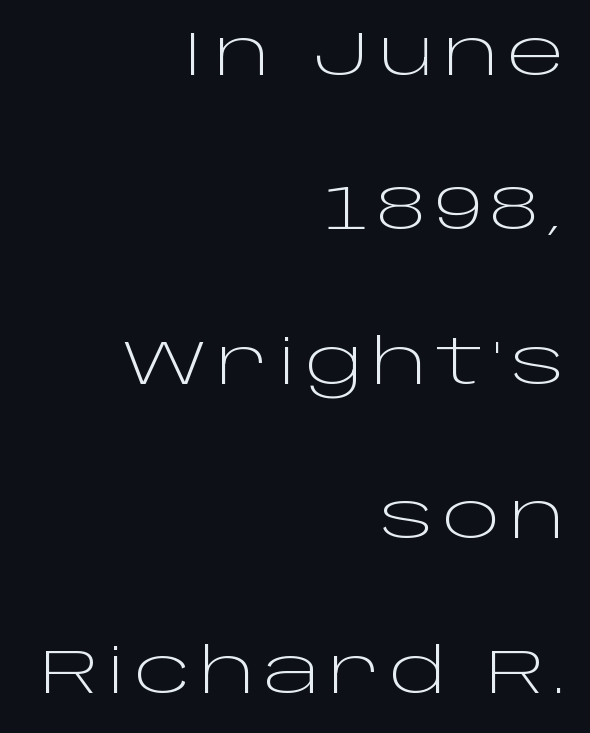
Q: Is the text bold? A: No.
Q: Is the text italic (slanted)? A: No, it is upright.
Q: Is the typeface a serif or a sans-serif typeface? A: Sans-serif.
Q: Is the text underlined? A: No.
Q: How is the paragraph aligned? A: Right-aligned.
Q: Is the spacing between lines tight, normal or loose? A: Loose.
Q: Width (condensed, normal, or wide)? A: Wide.
Q: Stroke contrast? A: Low.
Q: x-height? A: Large.
Q: Monospaced? A: No.
